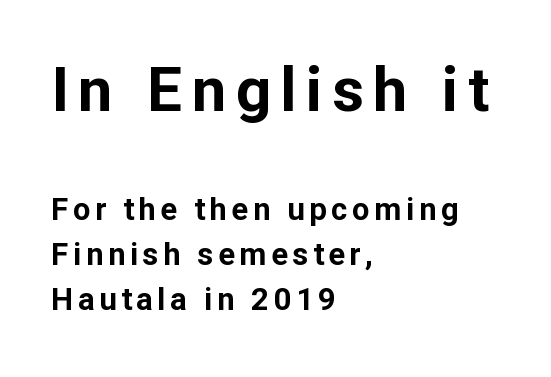
{"serif": "no", "italic": "no", "bold": "yes", "weight": "bold", "width": "normal", "stroke_contrast": "low", "x_height": "medium", "monospaced": "no", "underline": "no", "align": "left", "line_spacing": "normal", "line_spacing_ratio": 1.45, "larger_block": "first", "size_ratio": 2.0, "glyph_px": 62}
